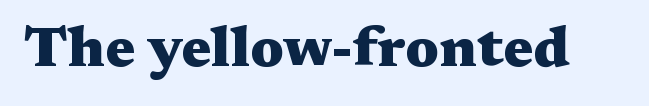
Spacing verdict: proportional, widths tailored to each character. Between one letter and the next there's only the usual sliver of space. These lines were composed using upright roman letters. Does the type have serifs? Yes, each stem ends in a small foot. Each glyph is drawn with heavy, bold strokes. This rendering features lettering with no underline.
